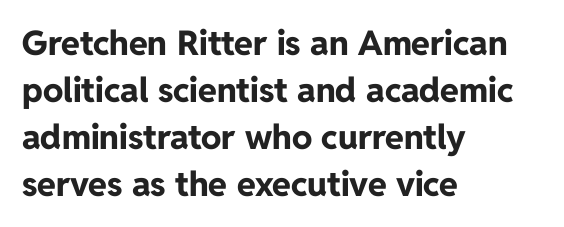
{"serif": "no", "italic": "no", "bold": "yes", "weight": "bold", "width": "normal", "stroke_contrast": "low", "x_height": "medium", "monospaced": "no", "underline": "no", "align": "left", "line_spacing": "normal", "line_spacing_ratio": 1.38, "letter_spacing": "normal", "letter_spacing_em": 0.0, "glyph_px": 34}
